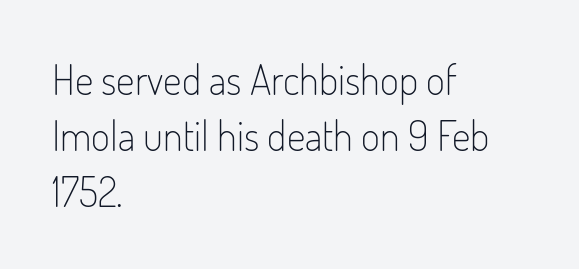
The passage shown is typeset with a sans-serif family. Descenders are the only things crossing below the line. The vertical gap from one line to the next is medium. The passage is arranged the way most books set body copy — flush left.
